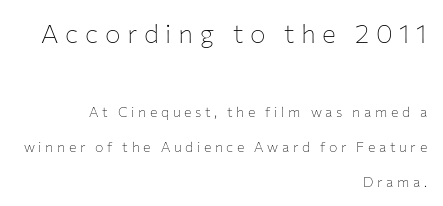
Q: Is the text bold? A: No.
Q: Is the text italic (slanted)? A: No, it is upright.
Q: Is the text underlined? A: No.
Q: How is the paragraph aligned? A: Right-aligned.
Q: Is the spacing between letters normal or unusually wide? A: Unusually wide.
Q: Is the spacing between lines tight, normal or loose? A: Loose.
Q: Which block of text is set in a larger size, the first (top) or the second (bottom)? A: The first (top) one.
